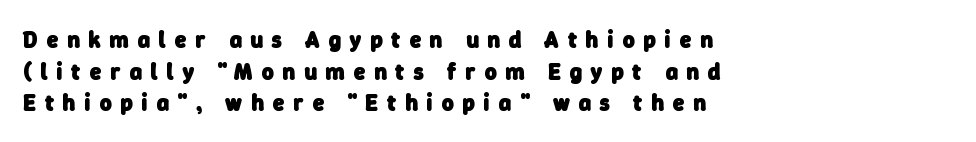
{"bold": "yes", "underline": "no", "align": "left", "line_spacing": "normal", "line_spacing_ratio": 1.38, "letter_spacing": "wide", "letter_spacing_em": 0.39, "glyph_px": 23}
